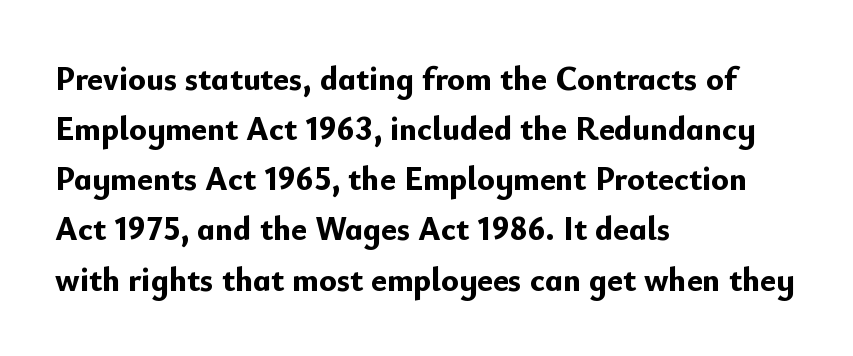
The rendering uses natural spacing where letterforms have individual widths. A dark, heavy texture on the line: the type is bold. The letters stand upright; this is a roman face. What kind of face is this? One without serifs — a sans. Quick note: underline off.
